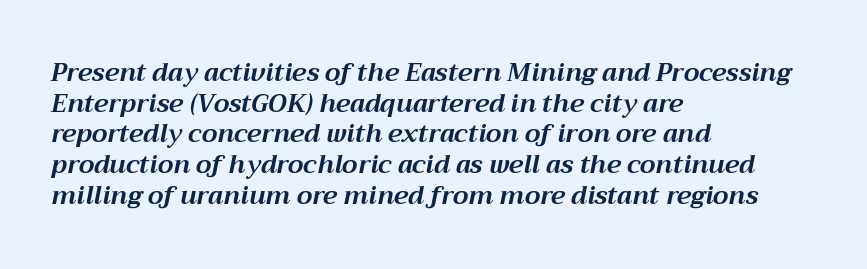
Characters are canted at an angle relative to the baseline's perpendicular. Decoration check: the copy has no underline. The lines are quadded left. Each word holds together tightly as a unit, with standard inter-letter gaps. Strong, thick strokes mark this as bold type.
